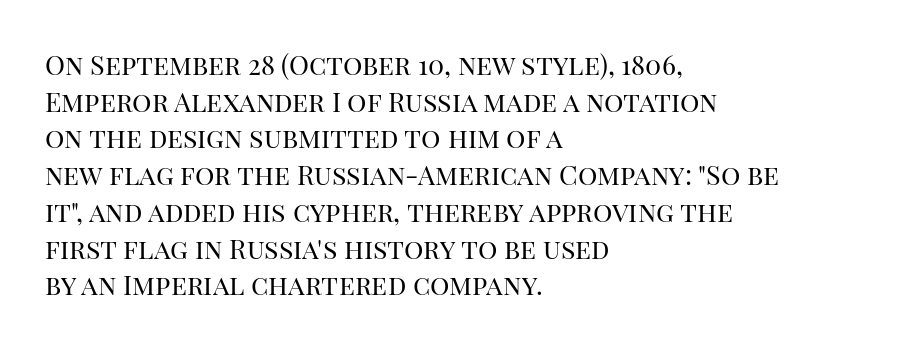
Reading down the block, your eye returns to a fixed left position each line. Do the letters lean? They stand straight. The strip under each line holds only bare page. Bold? No — there's no thickening of the strokes. Line spacing here is normal. Glyph-to-glyph distance matches everyday printed text.
